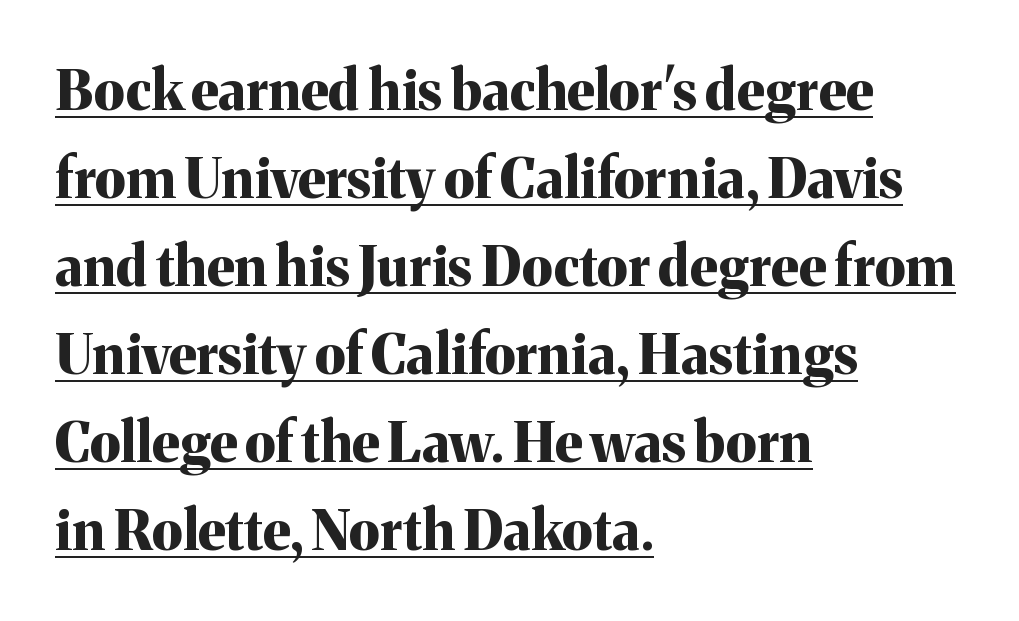
The image shows 55 px bold serif type, upright; set left-aligned, normal line spacing (1.6x), normal letter spacing, underlined; medium stroke contrast and a medium x-height.
